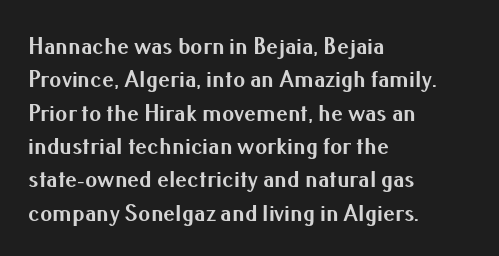
The image shows 24 px bold type, upright; set left-aligned, normal line spacing (1.39x), normal letter spacing, not underlined.
